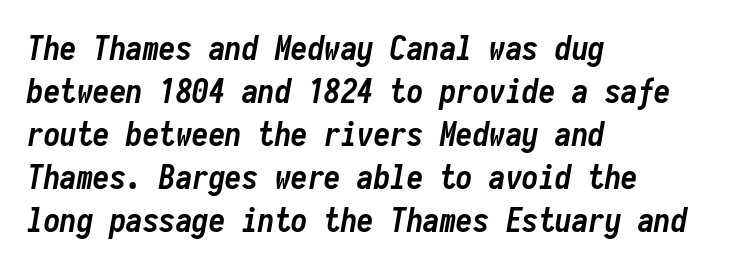
{"italic": "yes", "lean": "right", "slant_degrees": 10, "bold": "yes", "weight": "semibold", "width": "condensed", "stroke_contrast": "low", "x_height": "medium", "monospaced": "yes", "underline": "no", "align": "left", "line_spacing": "normal", "line_spacing_ratio": 1.3, "letter_spacing": "normal", "letter_spacing_em": 0.0, "glyph_px": 33}
